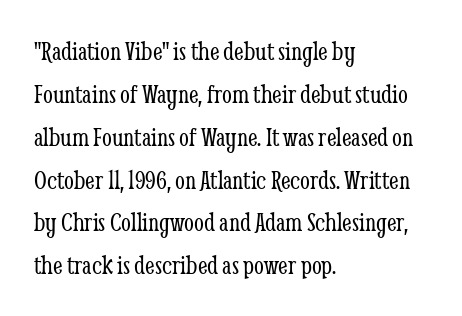
{"serif": "yes", "italic": "no", "bold": "no", "weight": "light", "width": "condensed", "stroke_contrast": "low", "x_height": "medium", "monospaced": "no", "underline": "no", "align": "left", "line_spacing": "normal", "line_spacing_ratio": 1.53, "letter_spacing": "normal", "letter_spacing_em": 0.0, "glyph_px": 28}
